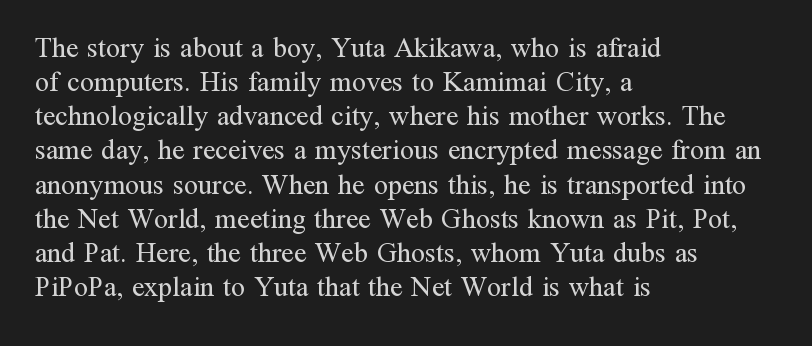
In terms of letterspacing, this is plain default setting. It's the straight-up-and-down kind of type. The passage shown is typeset with a serif family. Check under the words: just untouched page. Layout note: lines flush left. Each letter keeps its own natural width here, so spacing adapts to shape.
